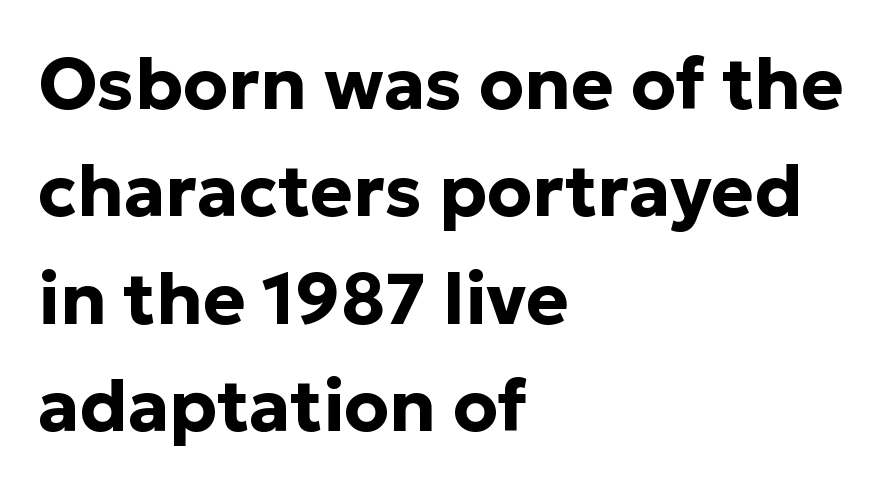
Q: Is the text bold? A: Yes.
Q: Is the text italic (slanted)? A: No, it is upright.
Q: Is the typeface a serif or a sans-serif typeface? A: Sans-serif.
Q: Is the text underlined? A: No.
Q: How is the paragraph aligned? A: Left-aligned.
Q: Is the spacing between letters normal or unusually wide? A: Normal.
Q: Is the spacing between lines tight, normal or loose? A: Normal.
Q: Width (condensed, normal, or wide)? A: Normal.
Q: Stroke contrast? A: Low.
Q: x-height? A: Medium.
Q: Monospaced? A: No.
